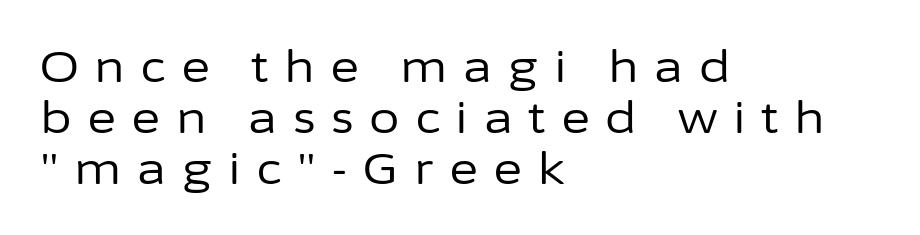
Tall strokes in this sample are plumb rather than angled. The weight tops out at a normal text grade. The passage shown is typeset with a sans-serif family. Typeset ragged right — the left edge is the straight one.
